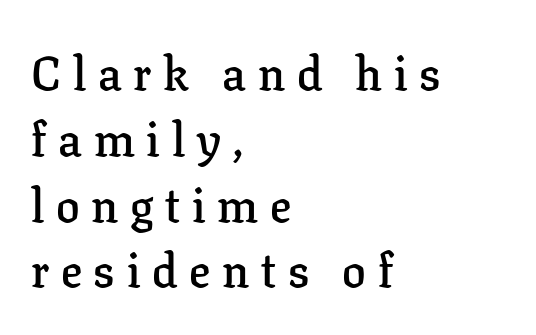
Bold? Not quite — semibold, heavier than regular but stopping short. Vertically, the passage feels balanced, rows spaced as you'd expect. Posture: upright roman. This rendering features lettering with no underline. The rendering uses natural spacing where letterforms have individual widths. These lines stack with their left ends in a neat column.
